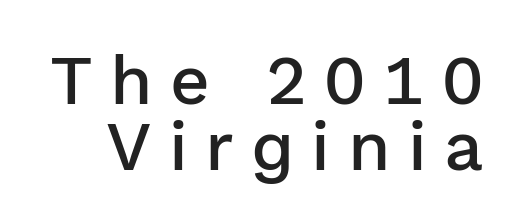
Posture: straight, roman, zero tilt. Firm but not heavy-handed strokes: this text is semibold. Glance below the letters and you will spot only blank space. Proportional: the letters do not fall into vertical columns.
